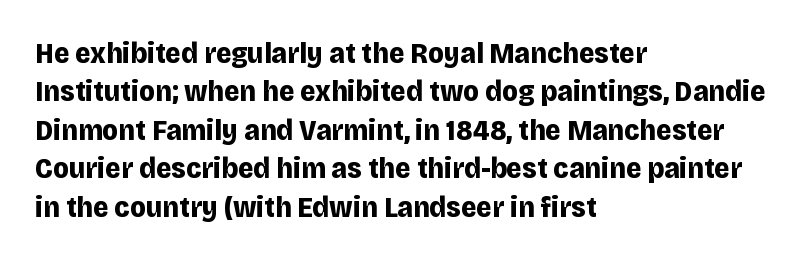
{"serif": "no", "italic": "no", "bold": "yes", "weight": "bold", "width": "normal", "stroke_contrast": "low", "x_height": "large", "monospaced": "no", "underline": "no", "align": "left", "line_spacing": "normal", "line_spacing_ratio": 1.28, "letter_spacing": "normal", "letter_spacing_em": 0.0, "glyph_px": 30}
